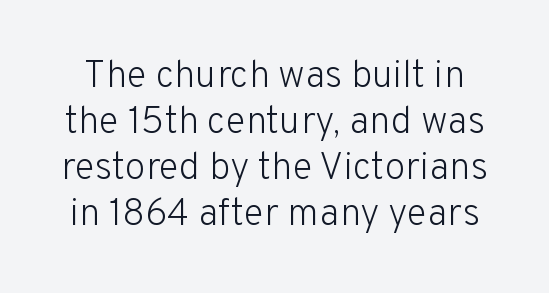
Q: Is the text bold? A: No.
Q: Is the text italic (slanted)? A: No, it is upright.
Q: Is the typeface a serif or a sans-serif typeface? A: Sans-serif.
Q: Is the text underlined? A: No.
Q: Is the spacing between letters normal or unusually wide? A: Normal.
Q: Width (condensed, normal, or wide)? A: Normal.
Q: Stroke contrast? A: Low.
Q: x-height? A: Medium.
Q: Monospaced? A: No.
